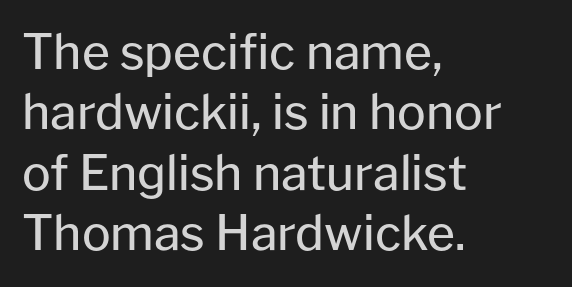
Q: Is the text bold? A: No.
Q: Is the text italic (slanted)? A: No, it is upright.
Q: Is the typeface a serif or a sans-serif typeface? A: Sans-serif.
Q: Is the text underlined? A: No.
Q: How is the paragraph aligned? A: Left-aligned.
Q: Is the spacing between letters normal or unusually wide? A: Normal.
Q: Is the spacing between lines tight, normal or loose? A: Normal.
Q: Width (condensed, normal, or wide)? A: Normal.
Q: Stroke contrast? A: Low.
Q: x-height? A: Medium.
Q: Monospaced? A: No.
